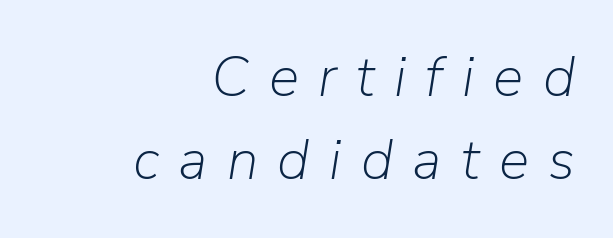
{"italic": "yes", "lean": "right", "slant_degrees": 9, "bold": "no", "weight": "light", "width": "normal", "stroke_contrast": "low", "x_height": "medium", "monospaced": "no", "underline": "no", "align": "right", "line_spacing": "normal", "line_spacing_ratio": 1.45, "letter_spacing": "wide", "letter_spacing_em": 0.34, "glyph_px": 57}
